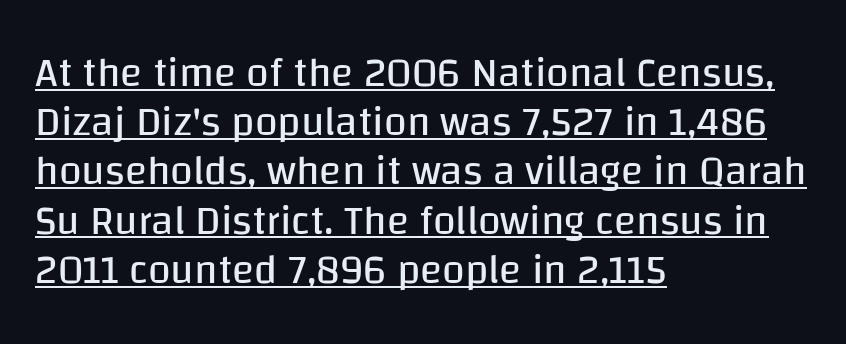
The image shows 41 px regular-weight sans-serif type, upright; set left-aligned, line spacing 1.2x, normal letter spacing, underlined; low stroke contrast and a large x-height.
